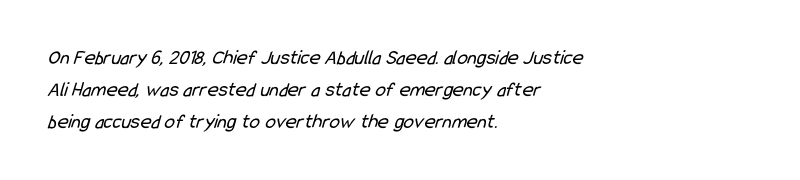
{"bold": "no", "underline": "no", "align": "left", "line_spacing": "normal", "line_spacing_ratio": 1.52, "letter_spacing": "normal", "letter_spacing_em": 0.0, "glyph_px": 21}
